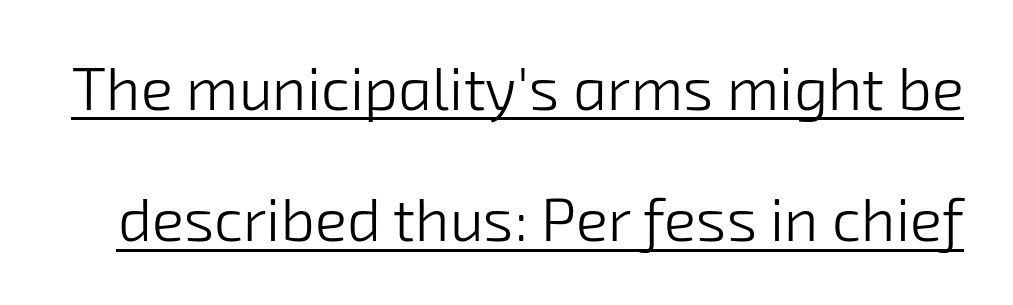
The strokes are not fattened; the text isn't bold. Proportional: the letters do not fall into vertical columns. If you measured baseline to baseline, you'd find a long distance. A sans-serif font was chosen for this passage.
